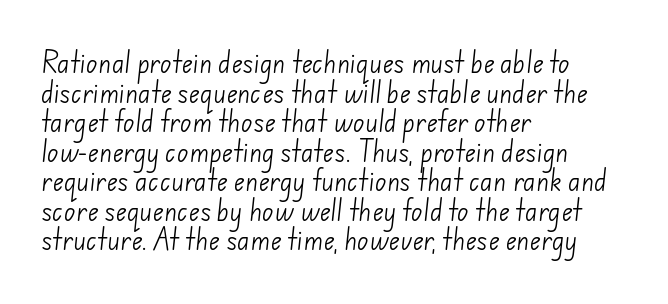
Q: Is the text bold? A: No.
Q: Is the text underlined? A: No.
Q: How is the paragraph aligned? A: Left-aligned.
Q: Is the spacing between letters normal or unusually wide? A: Normal.
